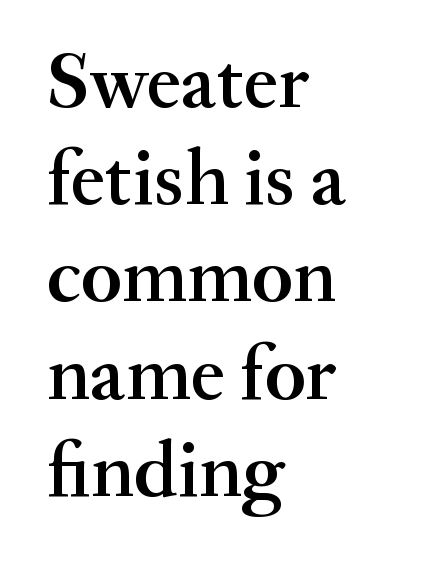
Q: Is the text bold? A: Semi-bold.
Q: Is the text italic (slanted)? A: No, it is upright.
Q: Is the typeface a serif or a sans-serif typeface? A: Serif.
Q: Is the text underlined? A: No.
Q: How is the paragraph aligned? A: Left-aligned.
Q: Is the spacing between letters normal or unusually wide? A: Normal.
Q: Width (condensed, normal, or wide)? A: Normal.
Q: Stroke contrast? A: Medium.
Q: x-height? A: Small.
Q: Monospaced? A: No.
